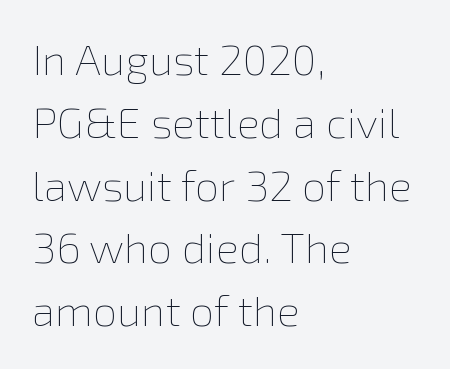
{"italic": "no", "bold": "no", "weight": "thin", "width": "normal", "x_height": "medium", "monospaced": "no", "underline": "no", "align": "left", "line_spacing": "normal", "line_spacing_ratio": 1.46, "letter_spacing": "normal", "letter_spacing_em": 0.0, "glyph_px": 43}
